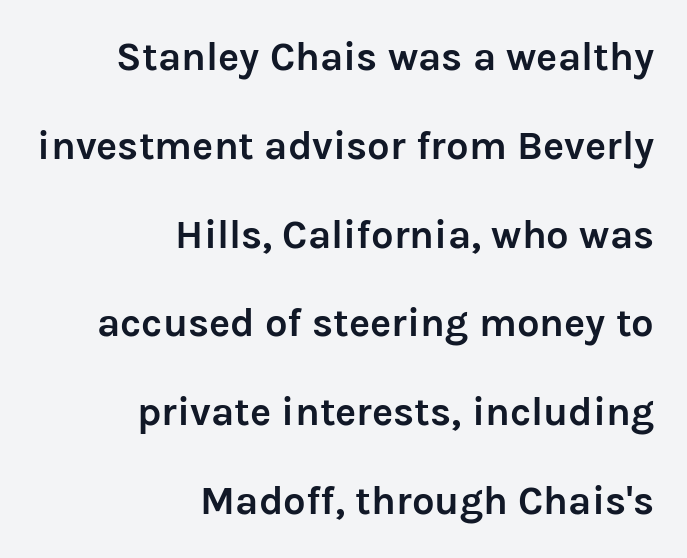
{"serif": "no", "italic": "no", "bold": "yes", "weight": "semibold", "width": "normal", "stroke_contrast": "low", "x_height": "medium", "monospaced": "no", "underline": "no", "align": "right", "line_spacing": "loose", "line_spacing_ratio": 2.22, "letter_spacing": "normal", "letter_spacing_em": 0.0, "glyph_px": 40}
